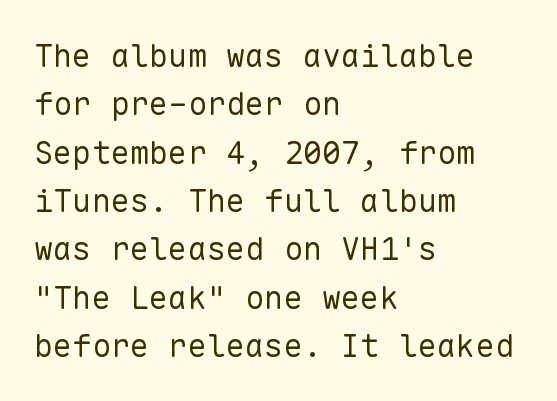
Q: Is the text bold? A: No.
Q: Is the text italic (slanted)? A: No, it is upright.
Q: Is the typeface a serif or a sans-serif typeface? A: Sans-serif.
Q: Is the text underlined? A: No.
Q: How is the paragraph aligned? A: Left-aligned.
Q: Is the spacing between letters normal or unusually wide? A: Normal.
Q: Is the spacing between lines tight, normal or loose? A: Normal.
Q: Width (condensed, normal, or wide)? A: Normal.
Q: Stroke contrast? A: Low.
Q: x-height? A: Medium.
Q: Monospaced? A: Yes.
